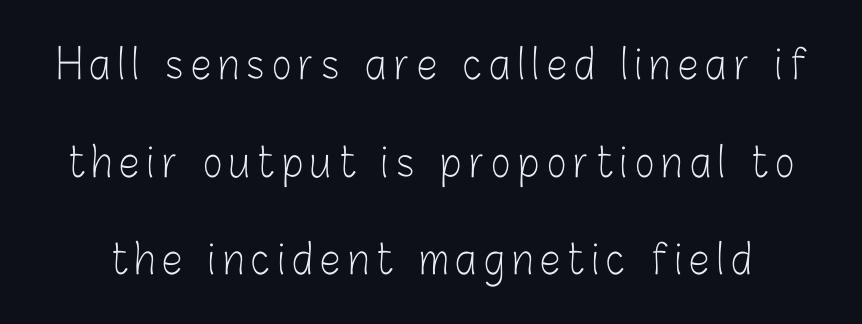
Q: Is the text bold? A: No.
Q: Is the text italic (slanted)? A: No, it is upright.
Q: Is the typeface a serif or a sans-serif typeface? A: Sans-serif.
Q: Is the text underlined? A: No.
Q: Is the spacing between lines tight, normal or loose? A: Loose.
Q: Width (condensed, normal, or wide)? A: Condensed.
Q: Stroke contrast? A: Low.
Q: x-height? A: Medium.
Q: Monospaced? A: No.
